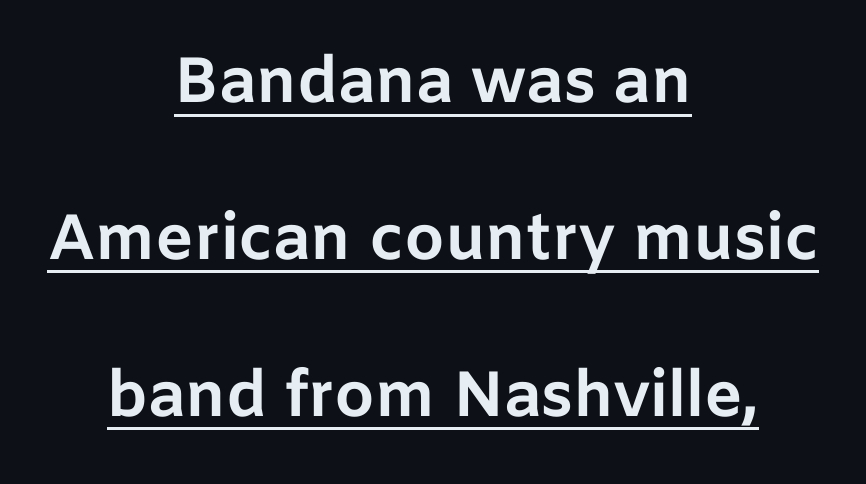
{"serif": "no", "italic": "no", "bold": "yes", "weight": "bold", "width": "normal", "stroke_contrast": "low", "x_height": "medium", "monospaced": "no", "underline": "yes", "align": "center", "line_spacing": "loose", "line_spacing_ratio": 2.45, "letter_spacing": "normal", "letter_spacing_em": 0.0, "glyph_px": 64}
